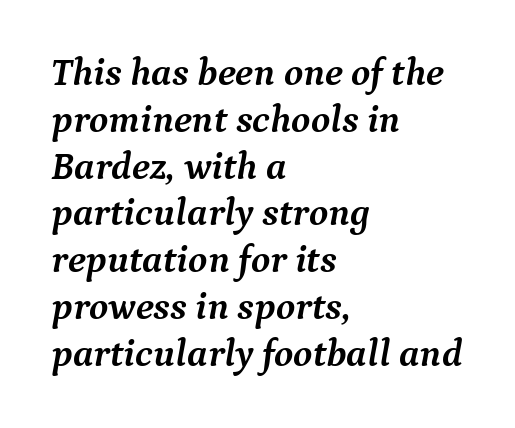
Q: Is the text bold? A: Yes.
Q: Is the text italic (slanted)? A: Yes, it leans right by about 9 degrees.
Q: Is the typeface a serif or a sans-serif typeface? A: Serif.
Q: Is the text underlined? A: No.
Q: How is the paragraph aligned? A: Left-aligned.
Q: Is the spacing between letters normal or unusually wide? A: Normal.
Q: Width (condensed, normal, or wide)? A: Normal.
Q: Stroke contrast? A: Medium.
Q: x-height? A: Medium.
Q: Monospaced? A: No.
